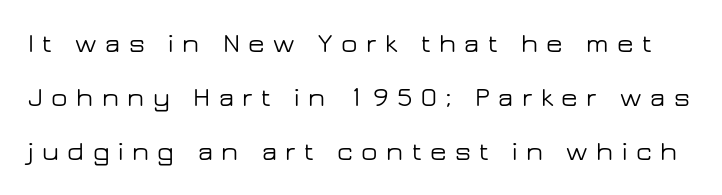
Between one letter and the next there's a generous, obvious gap. The strip under each line holds only bare page. The passage shown stacks its lines with a broad gap. Quick note: not italic, upright.
